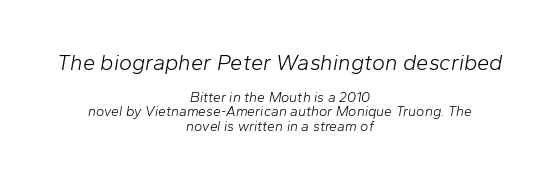
Q: Is the text bold? A: No.
Q: Is the text italic (slanted)? A: Yes, it leans right by about 10 degrees.
Q: Is the text underlined? A: No.
Q: How is the paragraph aligned? A: Centered.
Q: Is the spacing between letters normal or unusually wide? A: Normal.
Q: Is the spacing between lines tight, normal or loose? A: Tight.
Q: Which block of text is set in a larger size, the first (top) or the second (bottom)? A: The first (top) one.
